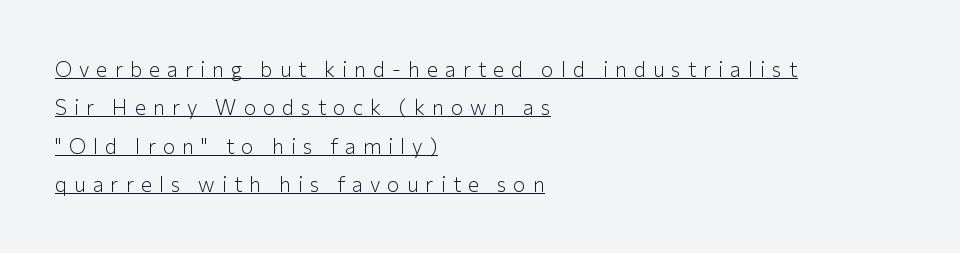
The image shows 21 px text type, upright; set left-aligned, line spacing 1.83x, unusually wide letter spacing (+0.33 em), underlined.
